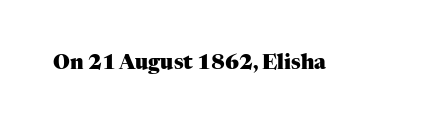
The image shows 20 px bold type, upright; set normal letter spacing, not underlined.
